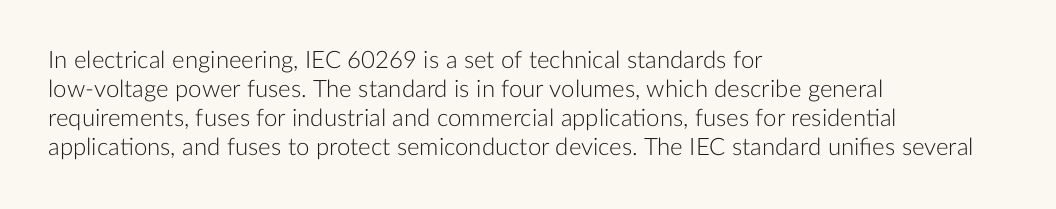
{"italic": "no", "bold": "no", "underline": "no", "align": "left", "line_spacing_ratio": 1.21, "letter_spacing": "normal", "letter_spacing_em": 0.0, "glyph_px": 24}
